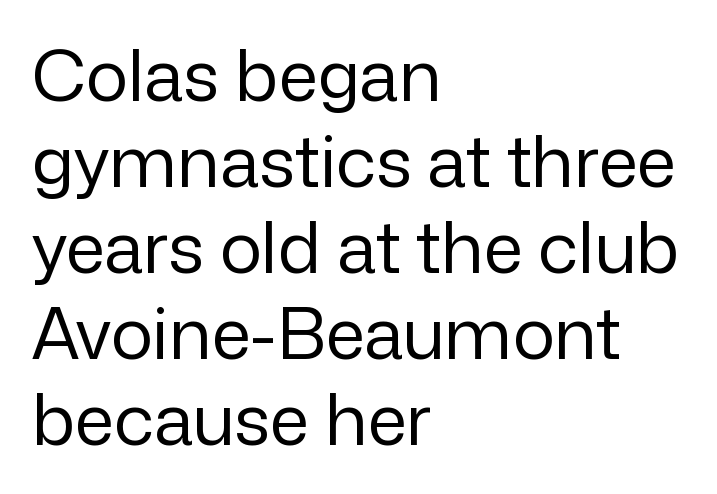
Character widths vary here, with narrow letters taking less room than wide ones. The text block is weighted toward the left margin, trailing off unevenly rightward. Notice how the stems are strictly vertical — no italics here. Each word holds together tightly as a unit, with standard inter-letter gaps. Quick note: underline off.
